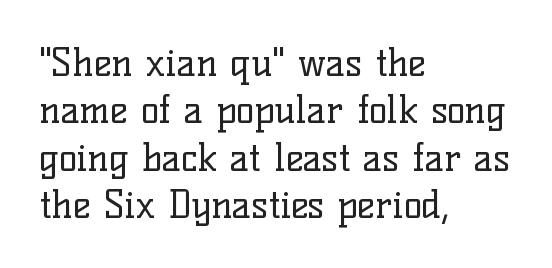
Q: Is the text bold? A: No.
Q: Is the text italic (slanted)? A: No, it is upright.
Q: Is the typeface a serif or a sans-serif typeface? A: Serif.
Q: Is the text underlined? A: No.
Q: How is the paragraph aligned? A: Left-aligned.
Q: Is the spacing between letters normal or unusually wide? A: Normal.
Q: Is the spacing between lines tight, normal or loose? A: Normal.
Q: Width (condensed, normal, or wide)? A: Normal.
Q: Stroke contrast? A: Low.
Q: x-height? A: Medium.
Q: Monospaced? A: No.
